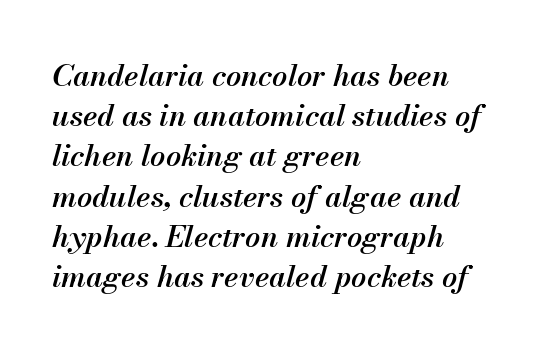
A typesetter would call this zero additional tracking. Semibold letterforms, between regular and bold. Note the varied advance widths — an 'i' is clearly narrower than an 'm'. Reading down the block, your eye returns to a fixed left position each line.
